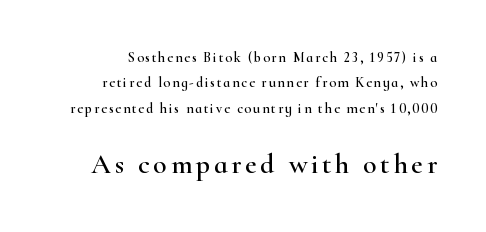
A typesetter would mark this as roman, not italic. Size contrast runs from small at the top to large at the bottom. A clean baseline with only descenders dipping below it. Do the characters align in a grid? No, the font is proportional.
